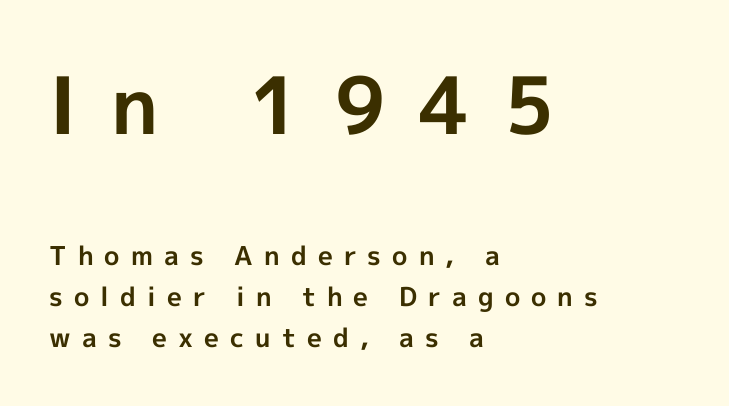
The image shows 79 px bold sans-serif type, upright; set left-aligned, normal line spacing (1.58x), unusually wide letter spacing (+0.43 em), not underlined; the first (top) block is 3.04x larger; a medium x-height.
